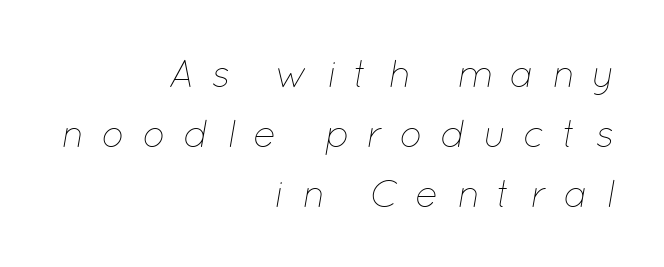
The image shows 38 px thin type, italic (leaning right); set right-aligned, normal line spacing (1.58x), unusually wide letter spacing (+0.46 em), not underlined; low stroke contrast and a medium x-height.
